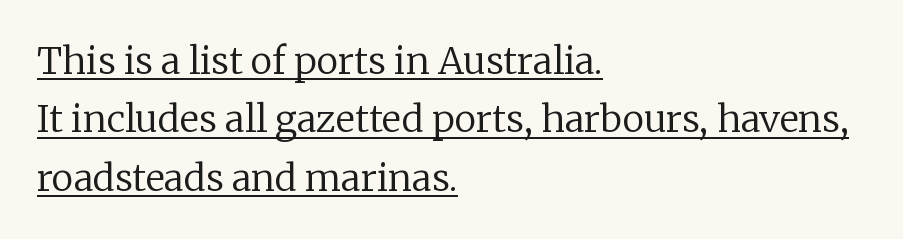
The horizontal fit of the characters is conventional and even. Emphasis is given by a line drawn under the lettering. If you measured baseline to baseline, you'd find a middling distance. Are there feet on the stems? There are — it's a serif.
